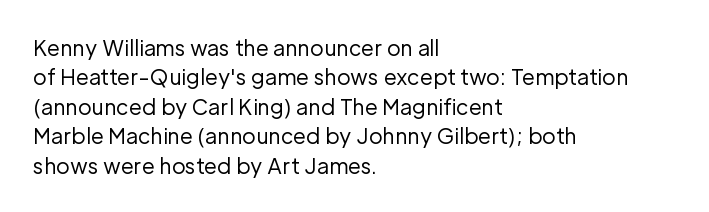
The image shows 21 px text type, upright; set left-aligned, normal line spacing (1.4x), normal letter spacing, not underlined.
